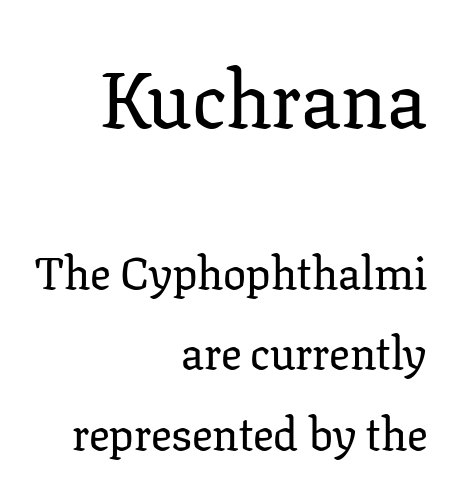
Does the copy run flush right? Yes — the right margin is perfectly even. These lines were composed using upright roman letters. Nothing unusual about the tracking: characters are spaced as the font intends. Do the characters align in a grid? No, the font is proportional. Underlining? Definitely not there. The letters carry serifs — small finishing strokes at the ends of their stems.
